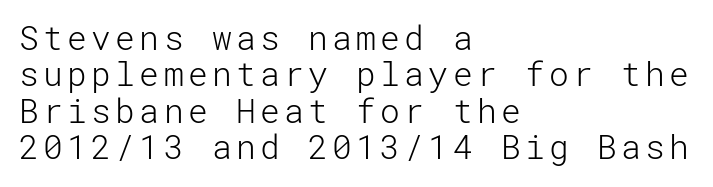
{"serif": "no", "italic": "no", "bold": "no", "weight": "light", "width": "normal", "stroke_contrast": "low", "x_height": "medium", "underline": "no", "align": "left", "line_spacing": "tight", "line_spacing_ratio": 1.1, "glyph_px": 33}
